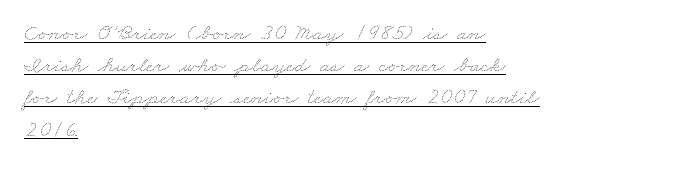
Each stroke keeps to a modest, everyday thickness or less. Default kerning and tracking; the words read as compact shapes. Reading down the block, your eye returns to a fixed left position each line. These lines sit exactly where default settings would place them.
